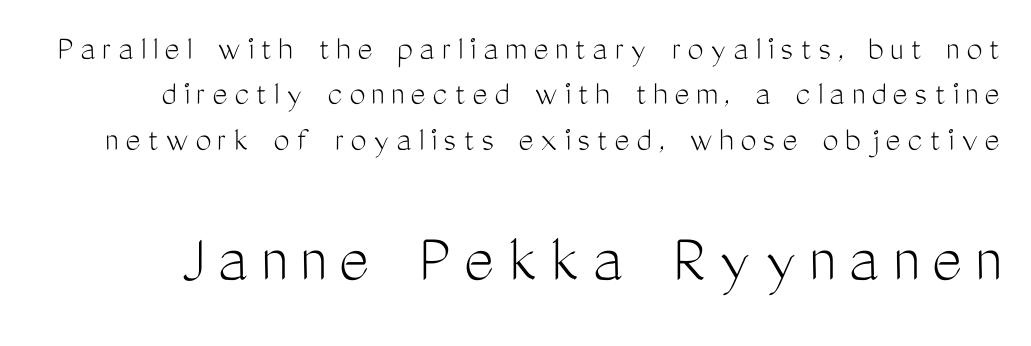
Q: Is the text bold? A: No.
Q: Is the text italic (slanted)? A: No, it is upright.
Q: Is the typeface a serif or a sans-serif typeface? A: Sans-serif.
Q: Is the text underlined? A: No.
Q: Is the spacing between lines tight, normal or loose? A: Normal.
Q: Which block of text is set in a larger size, the first (top) or the second (bottom)? A: The second (bottom) one.
Q: Width (condensed, normal, or wide)? A: Condensed.
Q: Stroke contrast? A: Medium.
Q: x-height? A: Medium.
Q: Monospaced? A: No.
